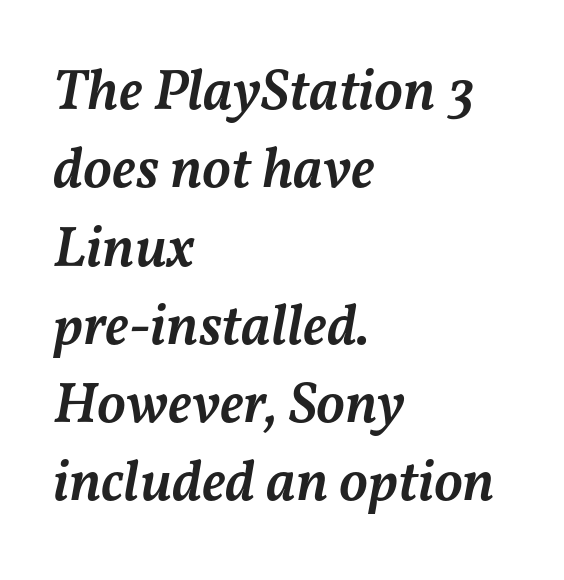
Proportional: the letters do not fall into vertical columns. Compared with a centered layout, this one pins lines to the left instead. Anything drawn beneath the words? Only blank space. How are the letters spaced? Ordinarily, with no added tracking. Students, this is semibold: more ink than regular, less than bold. In terms of leading, this rendering sits right in the middle.
